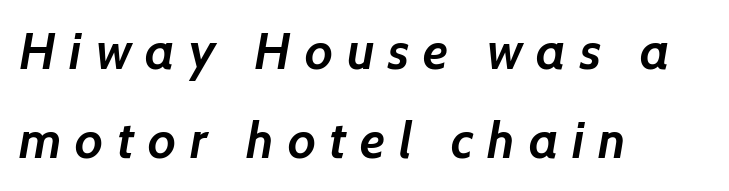
Descenders hang freely into open space. Proportional: the letters do not fall into vertical columns. Each glyph is drawn with heavy, bold strokes. This sample uses a sans-serif face. A typesetter would call this heavily tracked-out type. One-word summary of the alignment: left.
